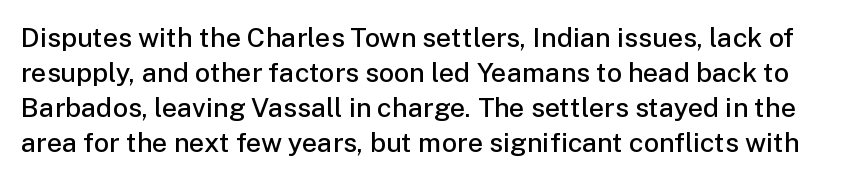
Q: Is the text bold? A: Semi-bold.
Q: Is the text italic (slanted)? A: No, it is upright.
Q: Is the text underlined? A: No.
Q: Is the spacing between letters normal or unusually wide? A: Normal.
Q: Is the spacing between lines tight, normal or loose? A: Normal.
